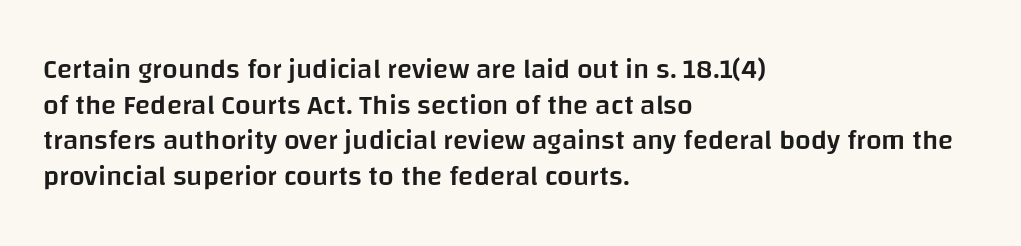
Note the varied advance widths — an 'i' is clearly narrower than an 'm'. Bare-footed words on every line. Every letter is mildly thick-stroked: semibold rather than bold. Is there much room between lines? A standard amount, neither cramped nor airy.
